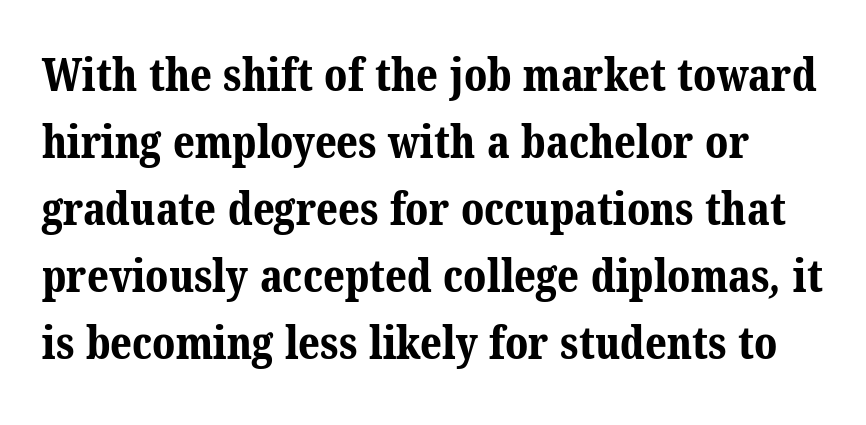
Q: Is the text bold? A: Yes.
Q: Is the typeface a serif or a sans-serif typeface? A: Serif.
Q: Is the text underlined? A: No.
Q: Is the spacing between letters normal or unusually wide? A: Normal.
Q: Is the spacing between lines tight, normal or loose? A: Normal.
Q: Width (condensed, normal, or wide)? A: Normal.
Q: Stroke contrast? A: Medium.
Q: x-height? A: Medium.
Q: Monospaced? A: No.
